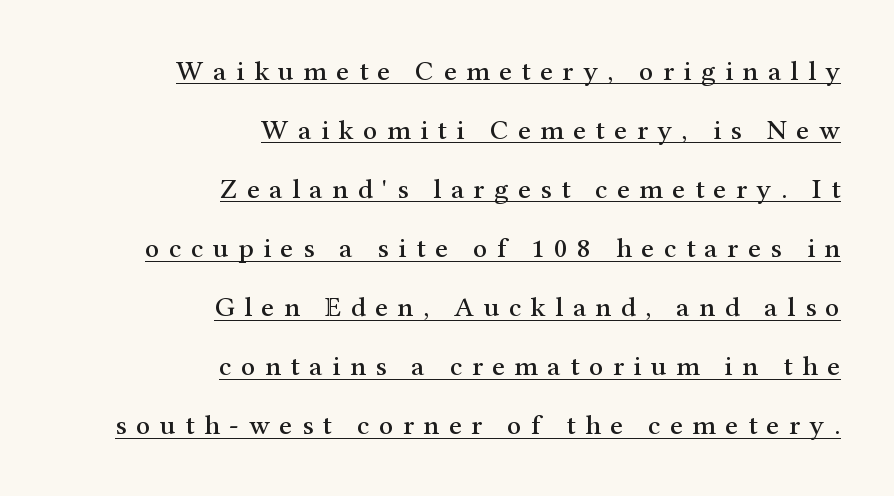
{"serif": "yes", "italic": "no", "width": "normal", "stroke_contrast": "medium", "x_height": "medium", "monospaced": "no", "underline": "yes", "align": "right", "line_spacing": "loose", "line_spacing_ratio": 2.11, "letter_spacing": "wide", "letter_spacing_em": 0.34, "glyph_px": 28}
